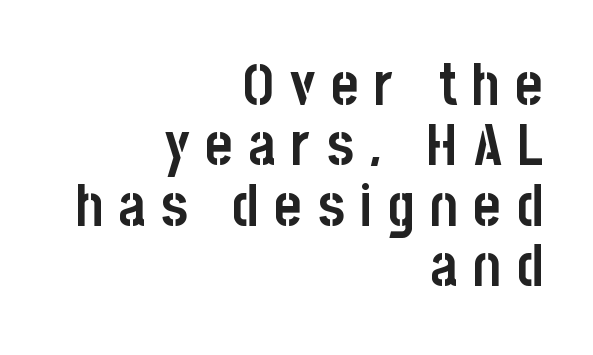
{"serif": "no", "italic": "no", "bold": "yes", "weight": "semibold", "width": "condensed", "stroke_contrast": "low", "x_height": "large", "monospaced": "no", "underline": "no", "align": "right", "line_spacing": "tight", "line_spacing_ratio": 1.04, "letter_spacing": "wide", "letter_spacing_em": 0.27, "glyph_px": 58}
